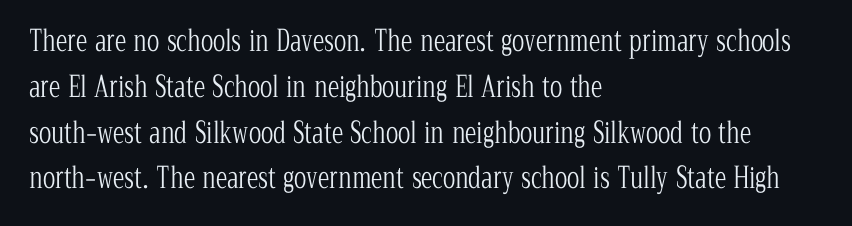
The image shows 29 px light, condensed serif type, upright; set left-aligned, normal line spacing (1.58x), normal letter spacing, not underlined; low stroke contrast and a medium x-height.
